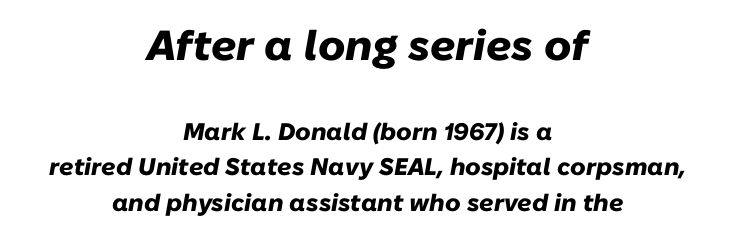
{"italic": "yes", "lean": "right", "slant_degrees": 10, "bold": "yes", "weight": "heavy", "width": "normal", "stroke_contrast": "low", "x_height": "medium", "monospaced": "no", "underline": "no", "align": "center", "line_spacing": "normal", "line_spacing_ratio": 1.48, "letter_spacing": "normal", "letter_spacing_em": 0.0, "larger_block": "first", "size_ratio": 1.75, "glyph_px": 42}
